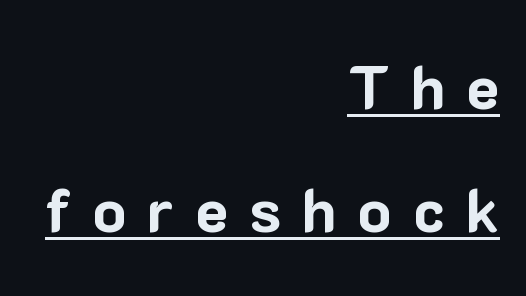
Q: Is the text bold? A: Yes.
Q: Is the text italic (slanted)? A: No, it is upright.
Q: Is the typeface a serif or a sans-serif typeface? A: Sans-serif.
Q: Is the text underlined? A: Yes.
Q: How is the paragraph aligned? A: Right-aligned.
Q: Is the spacing between letters normal or unusually wide? A: Unusually wide.
Q: Is the spacing between lines tight, normal or loose? A: Loose.
Q: Width (condensed, normal, or wide)? A: Normal.
Q: Stroke contrast? A: Low.
Q: x-height? A: Medium.
Q: Monospaced? A: No.
